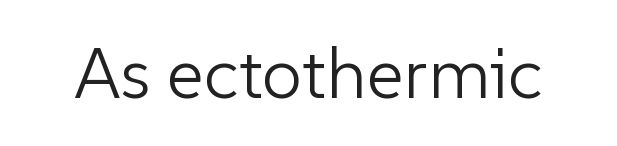
{"serif": "no", "italic": "no", "bold": "no", "weight": "light", "width": "normal", "stroke_contrast": "low", "x_height": "medium", "monospaced": "no", "underline": "no", "letter_spacing": "normal", "letter_spacing_em": 0.0, "glyph_px": 72}
